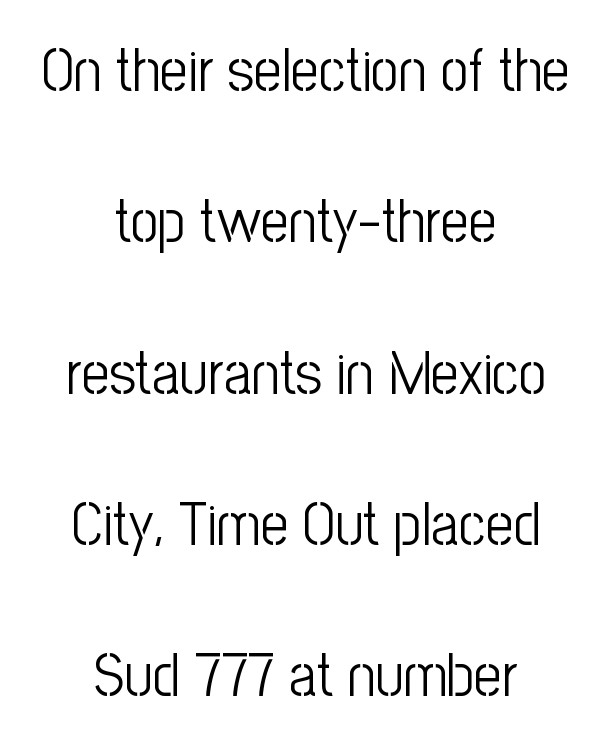
Q: Is the text bold? A: No.
Q: Is the text italic (slanted)? A: No, it is upright.
Q: Is the typeface a serif or a sans-serif typeface? A: Sans-serif.
Q: Is the text underlined? A: No.
Q: How is the paragraph aligned? A: Centered.
Q: Is the spacing between letters normal or unusually wide? A: Normal.
Q: Is the spacing between lines tight, normal or loose? A: Loose.
Q: Width (condensed, normal, or wide)? A: Condensed.
Q: Stroke contrast? A: Low.
Q: x-height? A: Medium.
Q: Monospaced? A: No.
